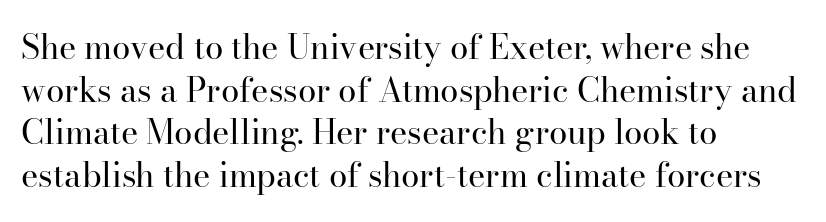
What's the leading like? Ordinary, nothing unusual. Observe the ordinary spacing: letters are neighbours, not strangers. The rendering uses natural spacing where letterforms have individual widths. On a weight scale, this lands at 450 or below.
